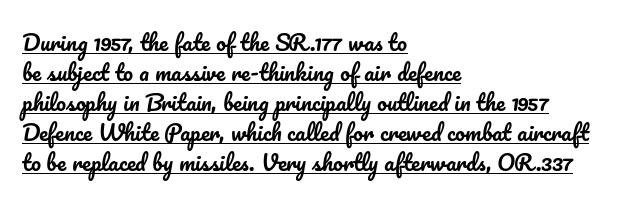
Q: Is the text italic (slanted)? A: Yes.
Q: Is the text underlined? A: Yes.
Q: How is the paragraph aligned? A: Left-aligned.
Q: Is the spacing between letters normal or unusually wide? A: Normal.
Q: Is the spacing between lines tight, normal or loose? A: Normal.
